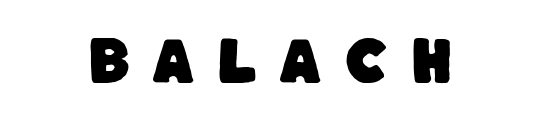
{"serif": "no", "width": "normal", "stroke_contrast": "low", "x_height": "large", "monospaced": "no", "underline": "no", "letter_spacing": "wide", "letter_spacing_em": 0.44, "glyph_px": 52}
